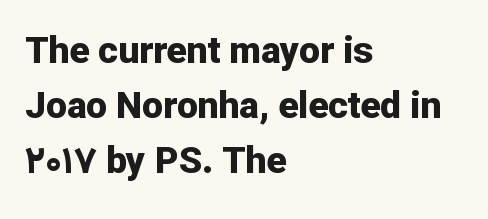
{"serif": "no", "italic": "no", "bold": "yes", "weight": "bold", "width": "normal", "stroke_contrast": "low", "x_height": "medium", "monospaced": "no", "underline": "no", "align": "left", "line_spacing": "normal", "line_spacing_ratio": 1.49, "letter_spacing": "normal", "letter_spacing_em": 0.0, "glyph_px": 37}
